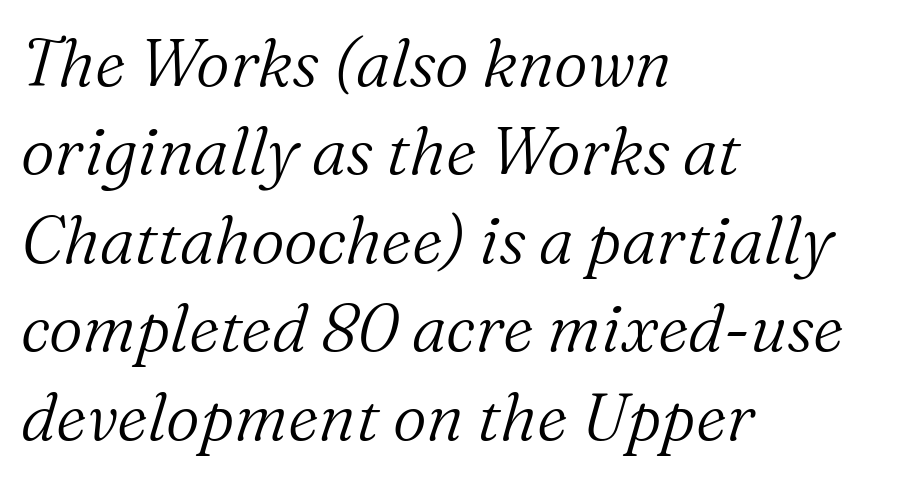
{"serif": "yes", "italic": "yes", "lean": "right", "slant_degrees": 16, "bold": "no", "weight": "light", "width": "normal", "stroke_contrast": "medium", "x_height": "medium", "monospaced": "no", "underline": "no", "align": "left", "line_spacing": "normal", "line_spacing_ratio": 1.34, "letter_spacing": "normal", "letter_spacing_em": 0.0, "glyph_px": 66}
